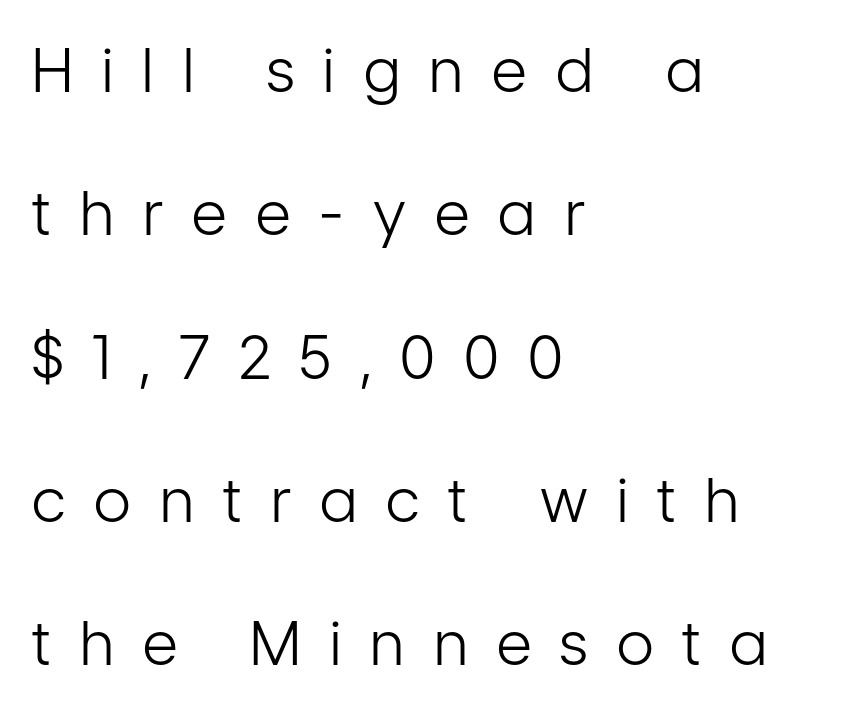
{"serif": "no", "italic": "no", "bold": "no", "weight": "light", "width": "condensed", "stroke_contrast": "low", "x_height": "medium", "monospaced": "no", "underline": "no", "align": "left", "line_spacing": "loose", "line_spacing_ratio": 2.35, "letter_spacing": "wide", "letter_spacing_em": 0.48, "glyph_px": 61}
